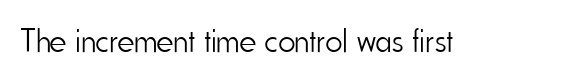
Think of a printed novel: that variable character pitch is what you see here. This is not heavy type; no bold has been used. The typeface chosen for these lines omits serifs. Tracking value appears to be zero — textbook default spacing. Plain, unruled lines of type. The font's upright variant was chosen for this text.
